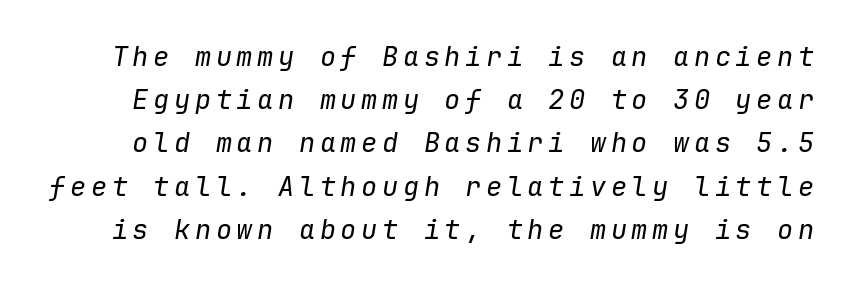
{"italic": "yes", "lean": "right", "slant_degrees": 9, "bold": "no", "underline": "no", "line_spacing": "normal", "line_spacing_ratio": 1.6, "glyph_px": 27}
